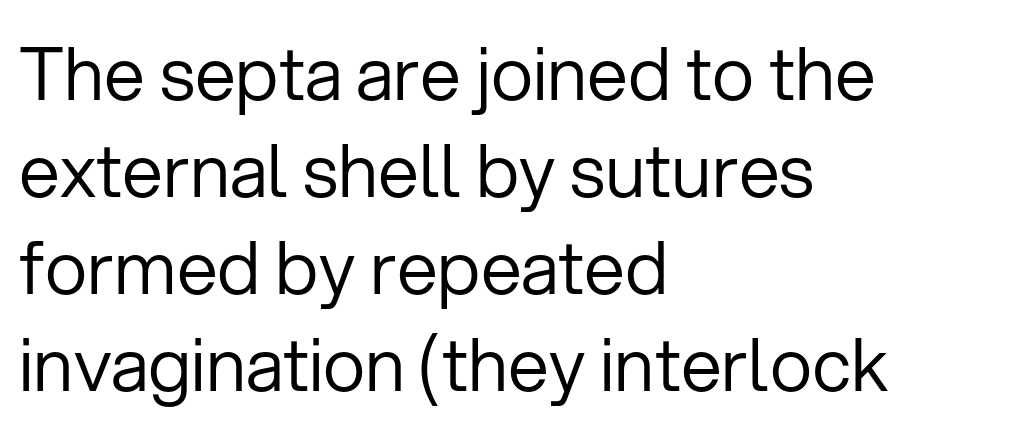
The image shows 73 px regular-weight sans-serif type, upright; set left-aligned, normal line spacing (1.33x), normal letter spacing, not underlined; low stroke contrast and a medium x-height.
